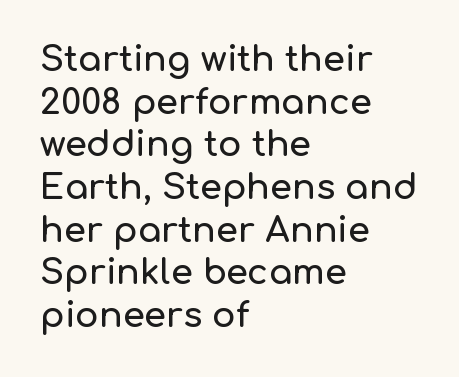
{"serif": "no", "italic": "no", "width": "normal", "stroke_contrast": "low", "x_height": "medium", "monospaced": "no", "underline": "no", "align": "left", "line_spacing_ratio": 1.22, "letter_spacing": "normal", "letter_spacing_em": 0.0, "glyph_px": 35}
